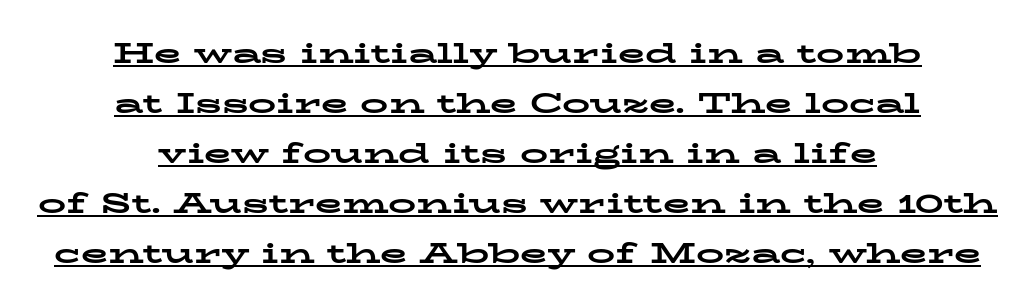
Spacing verdict: proportional, widths tailored to each character. If you folded the block vertically in half, each line would mirror itself in length. The gaps between neighbouring characters are ordinary and unremarkable. Strokes here are thick enough to call this a true bold.
